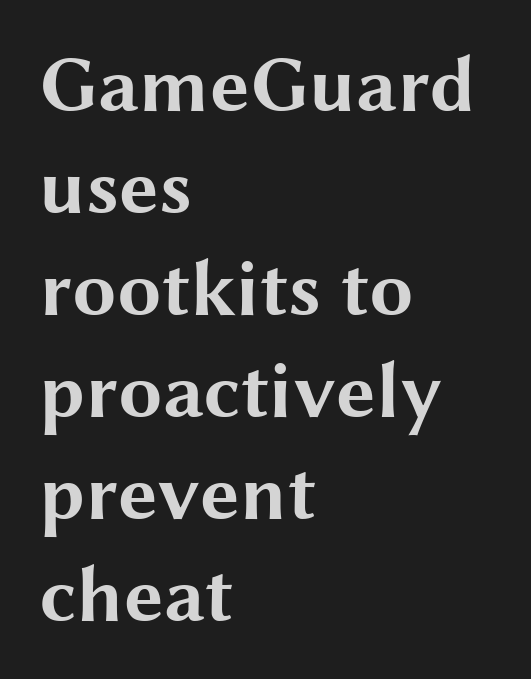
The image shows 79 px bold, wide sans-serif type, upright; set left-aligned, normal line spacing (1.29x), normal letter spacing, not underlined; medium stroke contrast and a medium x-height.
